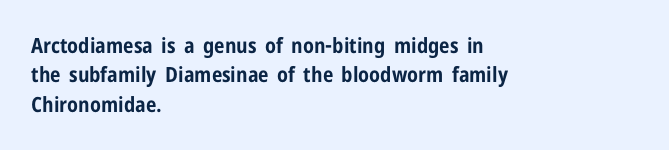
The image shows 21 px bold type, upright; set left-aligned, normal line spacing (1.4x), normal letter spacing, not underlined.
